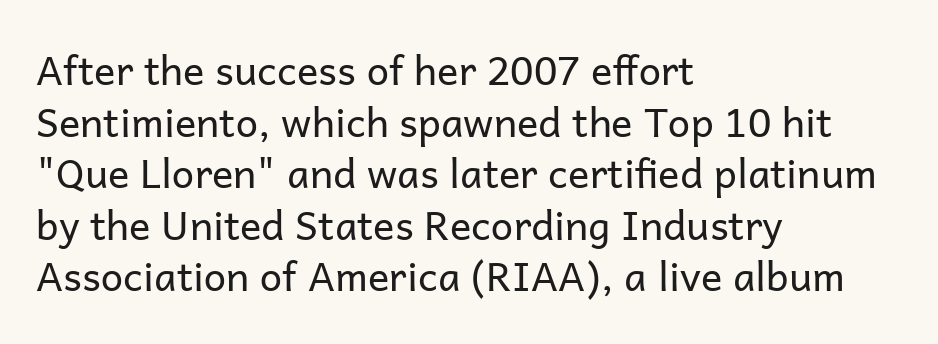
Q: Is the text bold? A: No.
Q: Is the text italic (slanted)? A: No, it is upright.
Q: Is the typeface a serif or a sans-serif typeface? A: Sans-serif.
Q: Is the text underlined? A: No.
Q: How is the paragraph aligned? A: Left-aligned.
Q: Is the spacing between letters normal or unusually wide? A: Normal.
Q: Is the spacing between lines tight, normal or loose? A: Normal.
Q: Width (condensed, normal, or wide)? A: Normal.
Q: Stroke contrast? A: Low.
Q: x-height? A: Medium.
Q: Monospaced? A: No.
